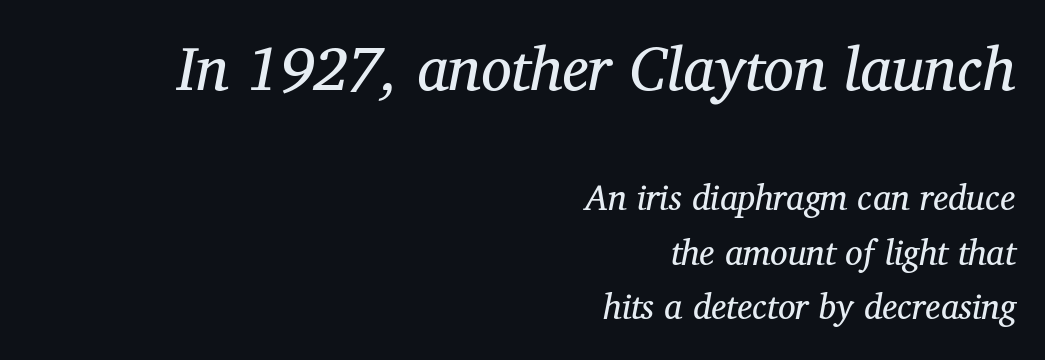
Q: Is the text bold? A: No.
Q: Is the text italic (slanted)? A: Yes, it leans right by about 12 degrees.
Q: Is the typeface a serif or a sans-serif typeface? A: Serif.
Q: Is the text underlined? A: No.
Q: How is the paragraph aligned? A: Right-aligned.
Q: Is the spacing between letters normal or unusually wide? A: Normal.
Q: Is the spacing between lines tight, normal or loose? A: Normal.
Q: Which block of text is set in a larger size, the first (top) or the second (bottom)? A: The first (top) one.
Q: Width (condensed, normal, or wide)? A: Normal.
Q: Stroke contrast? A: Medium.
Q: x-height? A: Medium.
Q: Monospaced? A: No.
